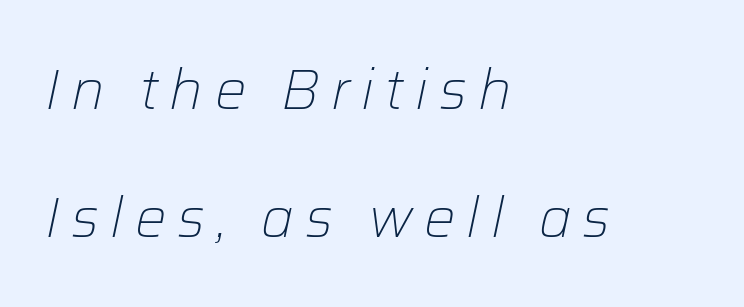
{"italic": "yes", "lean": "right", "slant_degrees": 12, "bold": "no", "weight": "light", "width": "normal", "stroke_contrast": "low", "x_height": "medium", "monospaced": "no", "underline": "no", "align": "left", "line_spacing": "loose", "line_spacing_ratio": 2.28, "letter_spacing": "wide", "letter_spacing_em": 0.2, "glyph_px": 56}
